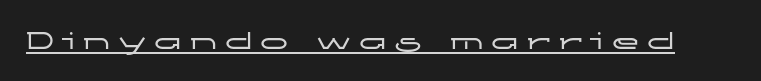
{"serif": "no", "italic": "no", "width": "wide", "stroke_contrast": "low", "x_height": "medium", "monospaced": "no", "underline": "yes", "letter_spacing": "wide", "letter_spacing_em": 0.27, "glyph_px": 28}
